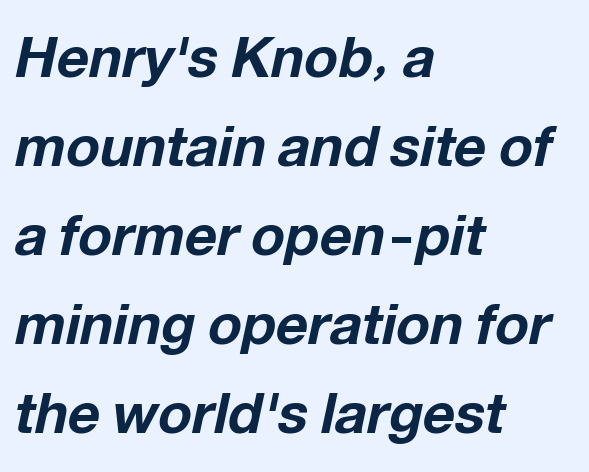
The image shows 56 px bold type, italic (leaning right); set left-aligned, normal line spacing (1.59x), normal letter spacing, not underlined; low stroke contrast and a medium x-height.
